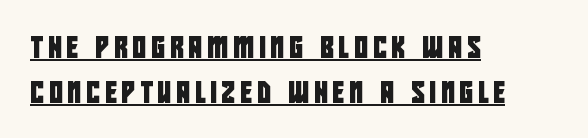
Compared with a centered layout, this one pins lines to the left instead. Descenders here cross a horizontal rule under the line. If you measured baseline to baseline, you'd find a long distance. Does extra space separate the letters? Yes, quite a lot of it.
